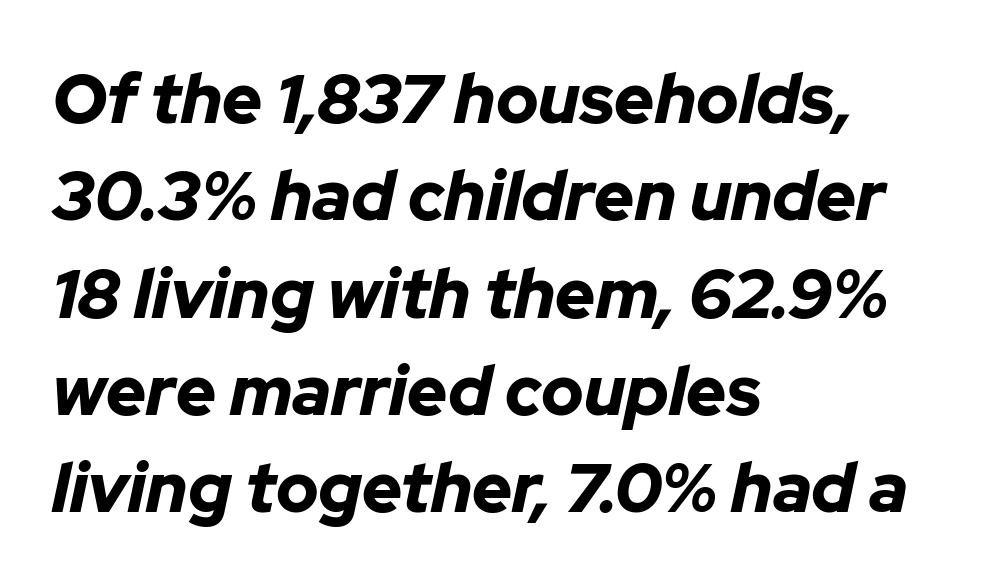
Q: Is the text bold? A: Yes.
Q: Is the text italic (slanted)? A: Yes, it leans right by about 12 degrees.
Q: Is the text underlined? A: No.
Q: How is the paragraph aligned? A: Left-aligned.
Q: Is the spacing between letters normal or unusually wide? A: Normal.
Q: Is the spacing between lines tight, normal or loose? A: Normal.
Q: Width (condensed, normal, or wide)? A: Normal.
Q: Stroke contrast? A: Low.
Q: x-height? A: Medium.
Q: Monospaced? A: No.
